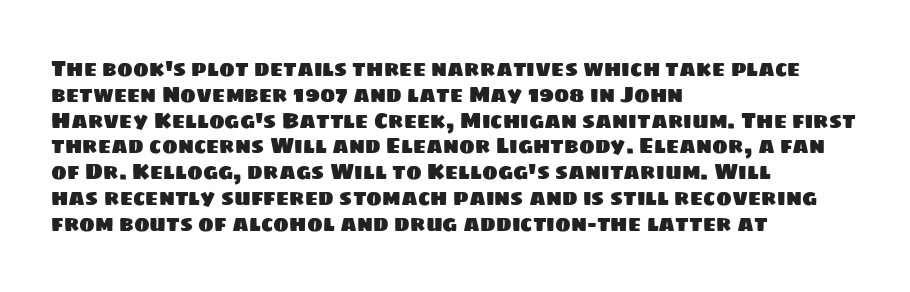
Q: Is the text underlined? A: No.
Q: How is the paragraph aligned? A: Left-aligned.
Q: Is the spacing between letters normal or unusually wide? A: Normal.
